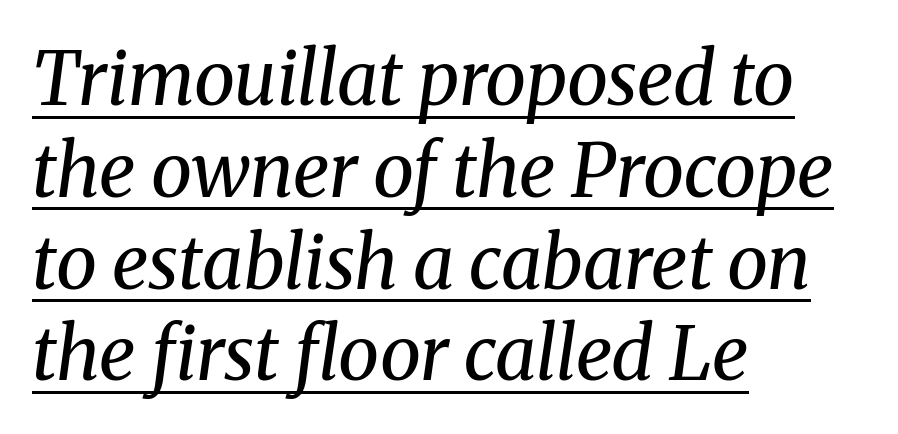
The image shows 74 px regular-weight serif type, italic (leaning right); set left-aligned, line spacing 1.24x, normal letter spacing, underlined; medium stroke contrast and a medium x-height.
